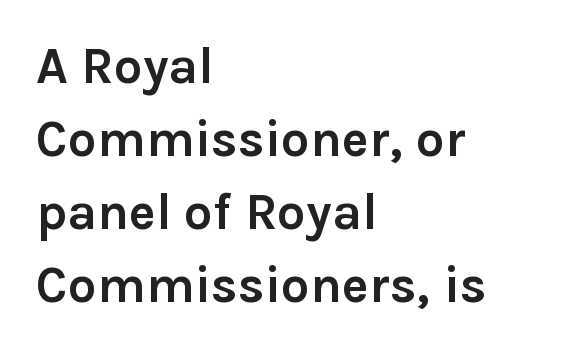
{"serif": "no", "italic": "no", "bold": "yes", "weight": "semibold", "width": "normal", "stroke_contrast": "low", "x_height": "medium", "monospaced": "no", "underline": "no", "align": "left", "line_spacing": "normal", "line_spacing_ratio": 1.43, "letter_spacing": "normal", "letter_spacing_em": 0.0, "glyph_px": 51}
